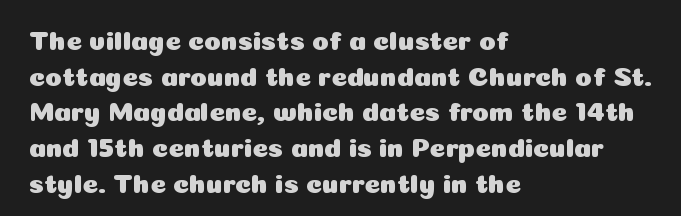
The image shows 27 px text type, upright; set left-aligned, normal line spacing (1.32x), normal letter spacing, not underlined.
